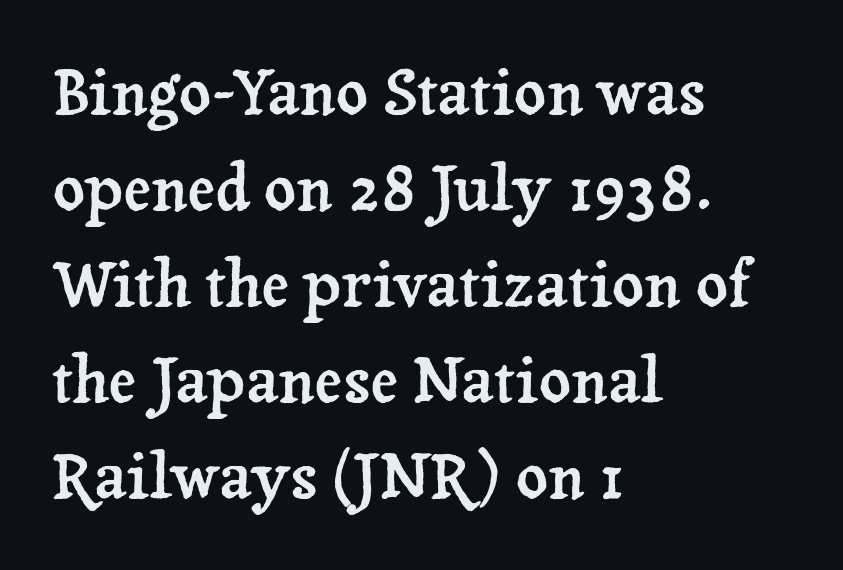
{"serif": "yes", "italic": "no", "width": "normal", "stroke_contrast": "low", "x_height": "medium", "monospaced": "no", "underline": "no", "align": "left", "line_spacing": "normal", "line_spacing_ratio": 1.55, "letter_spacing": "normal", "letter_spacing_em": 0.0, "glyph_px": 62}
